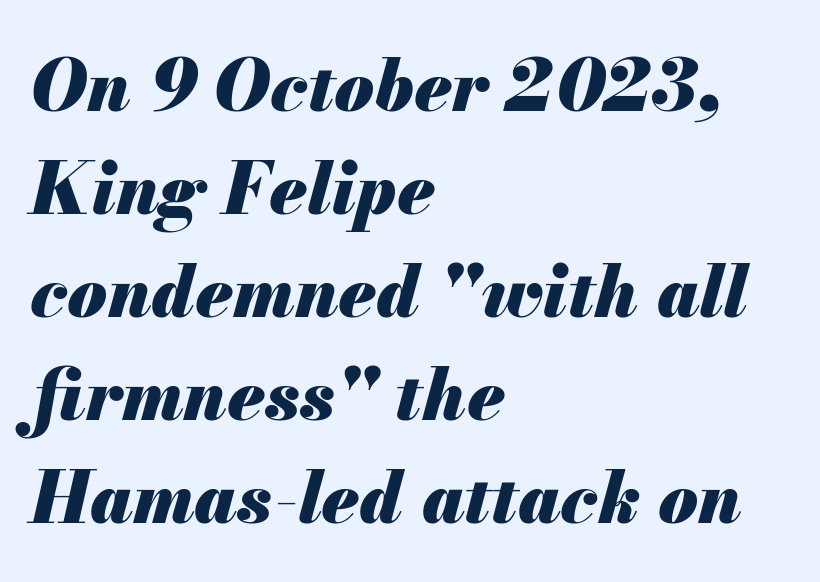
The image shows 72 px heavy type, italic (leaning right); set left-aligned, normal line spacing (1.43x), normal letter spacing, not underlined; medium stroke contrast and a small x-height.
